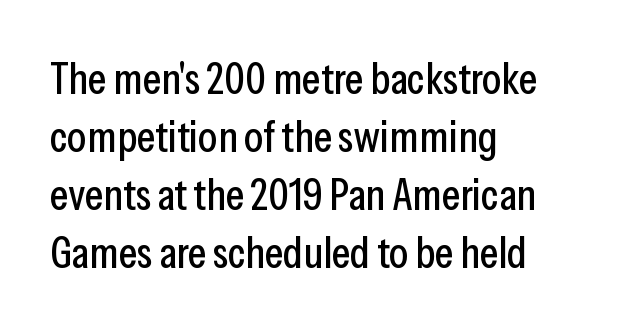
Q: Is the text italic (slanted)? A: No, it is upright.
Q: Is the typeface a serif or a sans-serif typeface? A: Sans-serif.
Q: Is the text underlined? A: No.
Q: How is the paragraph aligned? A: Left-aligned.
Q: Is the spacing between letters normal or unusually wide? A: Normal.
Q: Is the spacing between lines tight, normal or loose? A: Normal.
Q: Width (condensed, normal, or wide)? A: Condensed.
Q: Stroke contrast? A: Low.
Q: x-height? A: Medium.
Q: Monospaced? A: No.
